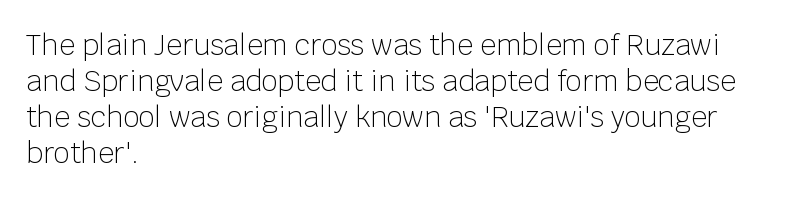
The image shows 28 px light sans-serif type, upright; set left-aligned, normal line spacing (1.29x), normal letter spacing, not underlined; low stroke contrast and a large x-height.
